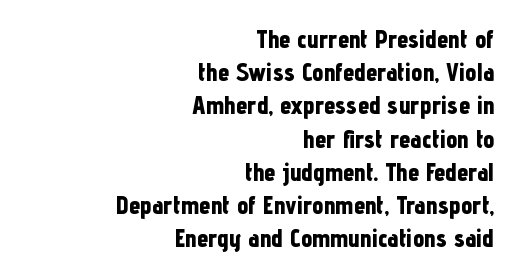
Posture: upright roman. Quick note: underline off. The line-height multiplier appears to be the usual default. Right-aligned paragraph, ragged on the left. Is the letter spacing exaggerated? No — it looks like the ordinary default.
